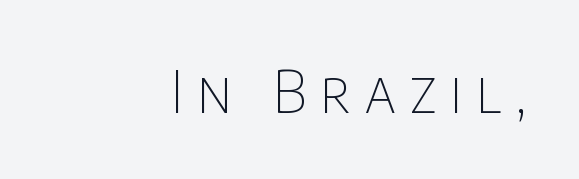
{"serif": "no", "italic": "no", "bold": "no", "weight": "thin", "width": "condensed", "stroke_contrast": "low", "x_height": "large", "monospaced": "no", "underline": "no", "letter_spacing": "wide", "letter_spacing_em": 0.24, "glyph_px": 58}
